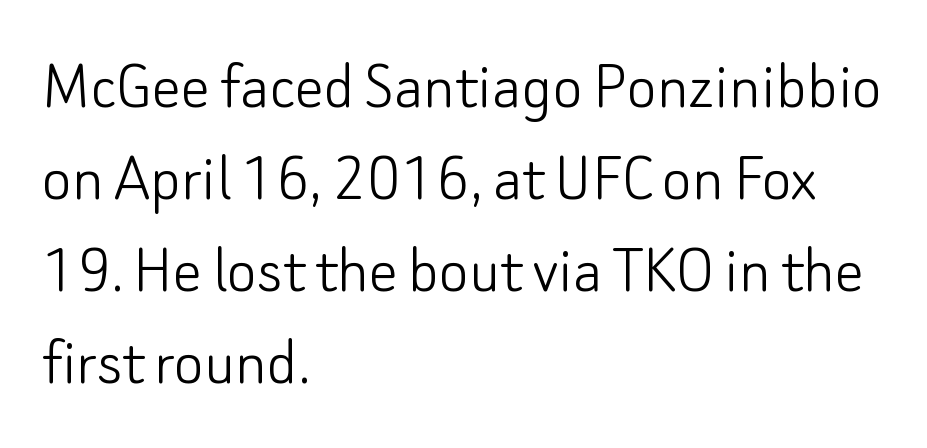
Q: Is the text bold? A: No.
Q: Is the text italic (slanted)? A: No, it is upright.
Q: Is the typeface a serif or a sans-serif typeface? A: Sans-serif.
Q: Is the text underlined? A: No.
Q: How is the paragraph aligned? A: Left-aligned.
Q: Is the spacing between letters normal or unusually wide? A: Normal.
Q: Is the spacing between lines tight, normal or loose? A: Normal.
Q: Width (condensed, normal, or wide)? A: Normal.
Q: Stroke contrast? A: Low.
Q: x-height? A: Small.
Q: Monospaced? A: No.
